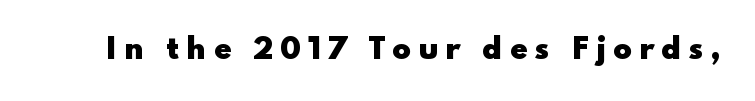
{"serif": "no", "italic": "no", "bold": "yes", "weight": "heavy", "width": "wide", "stroke_contrast": "low", "x_height": "small", "monospaced": "no", "underline": "no", "letter_spacing": "wide", "letter_spacing_em": 0.25, "glyph_px": 28}
